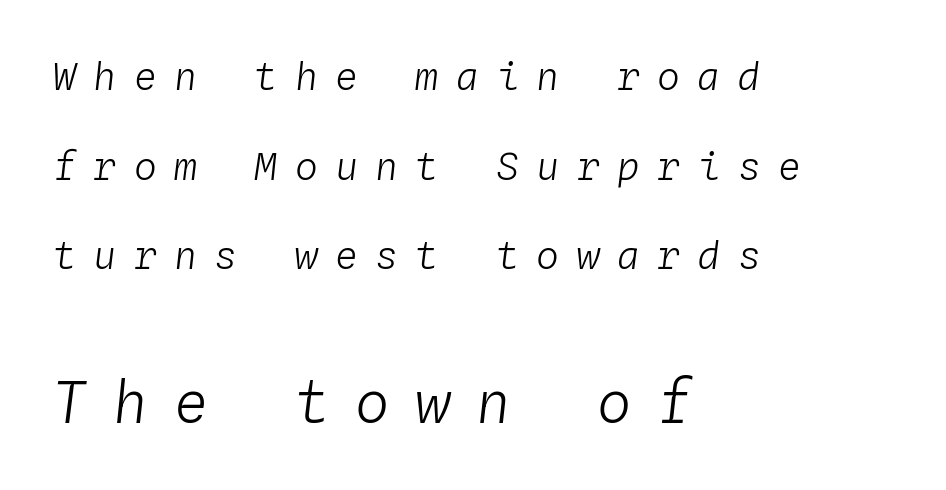
Q: Is the text bold? A: No.
Q: Is the text italic (slanted)? A: Yes, it leans right by about 4 degrees.
Q: Is the text underlined? A: No.
Q: How is the paragraph aligned? A: Left-aligned.
Q: Is the spacing between letters normal or unusually wide? A: Unusually wide.
Q: Is the spacing between lines tight, normal or loose? A: Loose.
Q: Which block of text is set in a larger size, the first (top) or the second (bottom)? A: The second (bottom) one.
Q: Width (condensed, normal, or wide)? A: Normal.
Q: Stroke contrast? A: Low.
Q: x-height? A: Medium.
Q: Monospaced? A: Yes.
